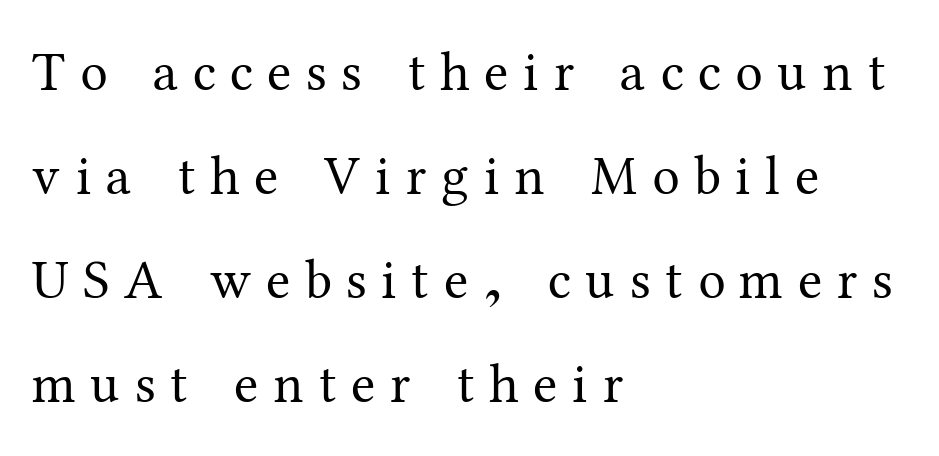
Counters stay open thanks to moderate or lighter strokes. The face used here is proportionally spaced, like ordinary book or web type. Reading down the block, your eye returns to a fixed left position each line. Just letters on the line, the space beneath them empty. The letters carry serifs — small finishing strokes at the ends of their stems. You can tell it's not italic because the verticals are truly vertical.
